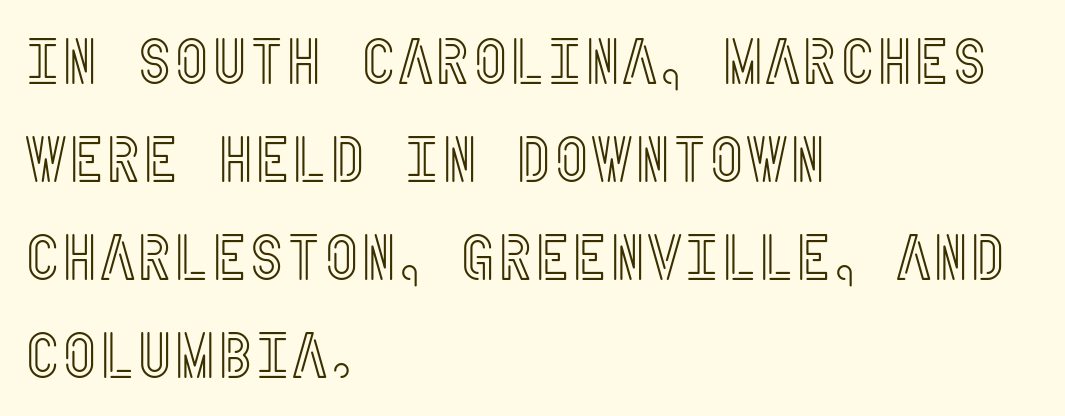
{"italic": "no", "width": "condensed", "x_height": "large", "underline": "no", "align": "left", "line_spacing": "normal", "line_spacing_ratio": 1.53, "letter_spacing": "normal", "letter_spacing_em": 0.0, "glyph_px": 64}
